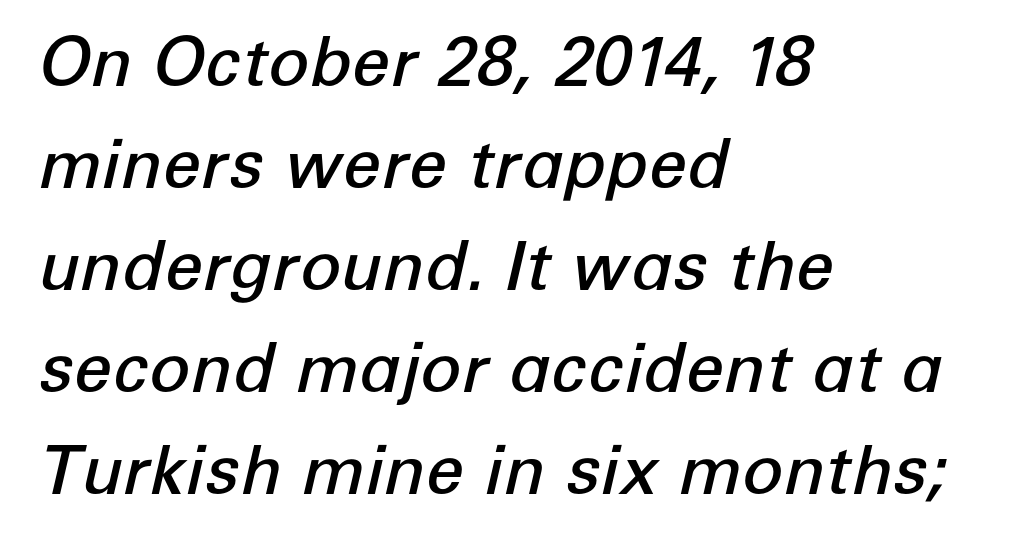
The image shows 68 px semibold type, italic (leaning right); set left-aligned, normal line spacing (1.5x), normal letter spacing, not underlined; low stroke contrast and a medium x-height.
